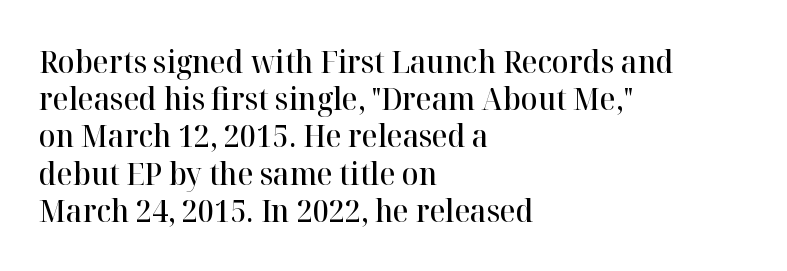
Q: Is the text bold? A: Semi-bold.
Q: Is the text italic (slanted)? A: No, it is upright.
Q: Is the typeface a serif or a sans-serif typeface? A: Serif.
Q: Is the text underlined? A: No.
Q: How is the paragraph aligned? A: Left-aligned.
Q: Is the spacing between letters normal or unusually wide? A: Normal.
Q: Width (condensed, normal, or wide)? A: Normal.
Q: Stroke contrast? A: High.
Q: x-height? A: Medium.
Q: Monospaced? A: No.
